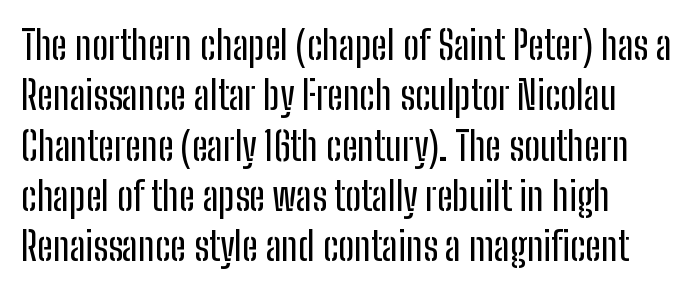
Q: Is the text italic (slanted)? A: No, it is upright.
Q: Is the typeface a serif or a sans-serif typeface? A: Sans-serif.
Q: Is the text underlined? A: No.
Q: Is the spacing between letters normal or unusually wide? A: Normal.
Q: Is the spacing between lines tight, normal or loose? A: Normal.
Q: Width (condensed, normal, or wide)? A: Condensed.
Q: Stroke contrast? A: Low.
Q: x-height? A: Medium.
Q: Monospaced? A: No.
